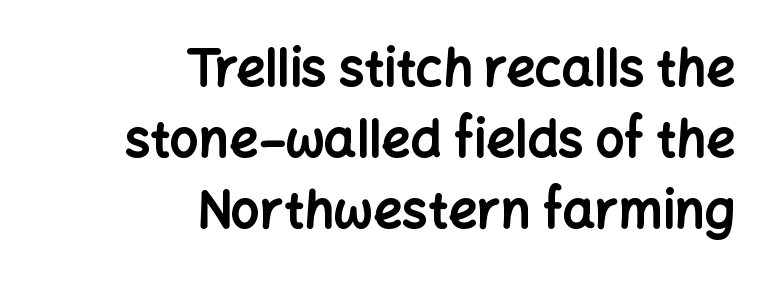
Letter spacing: default. On the weight axis this lands at bold, roughly 700. A normal amount of white space separates one row of letters from the next. Notice how the passage keeps a crisp vertical edge on the right only. The passage shown is typeset with a sans-serif family. Varying glyph widths throughout — classic text-font behaviour.
